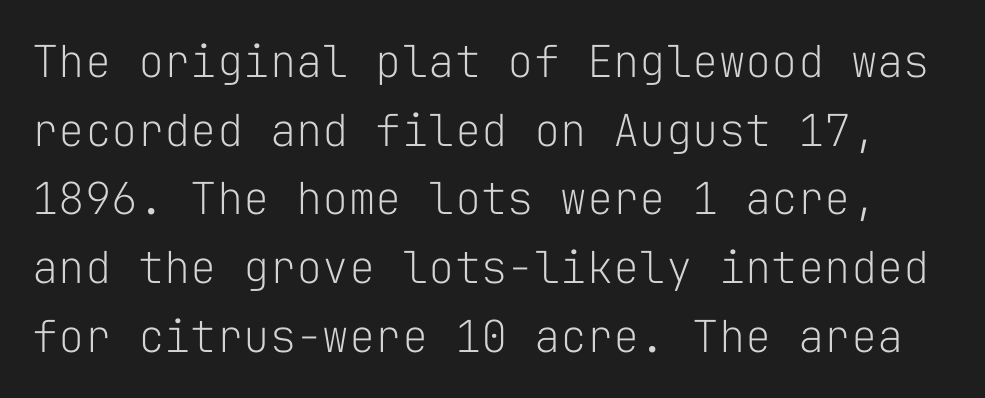
The image shows 44 px light sans-serif type, upright, monospaced; set normal line spacing (1.56x), normal letter spacing, not underlined; low stroke contrast and a medium x-height.
